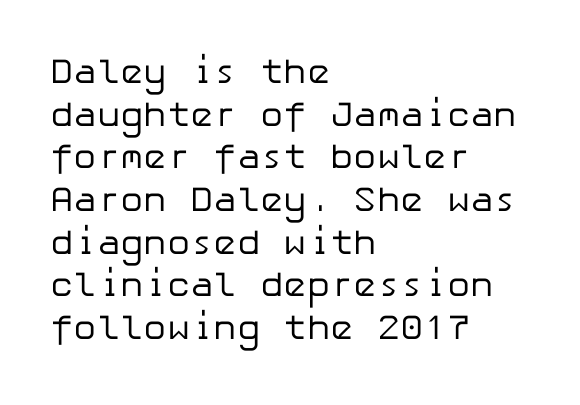
Q: Is the text bold? A: No.
Q: Is the text italic (slanted)? A: No, it is upright.
Q: Is the typeface a serif or a sans-serif typeface? A: Sans-serif.
Q: Is the text underlined? A: No.
Q: How is the paragraph aligned? A: Left-aligned.
Q: Is the spacing between letters normal or unusually wide? A: Normal.
Q: Width (condensed, normal, or wide)? A: Normal.
Q: Stroke contrast? A: Low.
Q: x-height? A: Medium.
